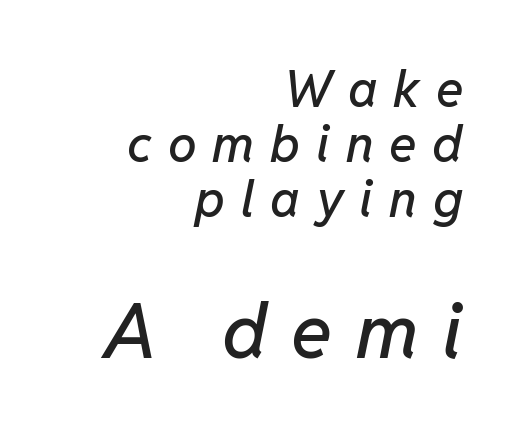
{"italic": "yes", "lean": "right", "slant_degrees": 11, "width": "normal", "stroke_contrast": "low", "x_height": "medium", "monospaced": "no", "underline": "no", "align": "right", "line_spacing": "tight", "line_spacing_ratio": 1.08, "letter_spacing": "wide", "letter_spacing_em": 0.31, "larger_block": "second", "size_ratio": 1.49, "glyph_px": 76}
